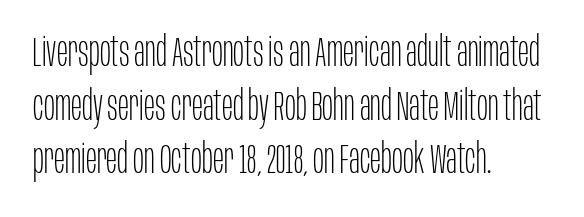
Q: Is the text bold? A: No.
Q: Is the text italic (slanted)? A: No, it is upright.
Q: Is the typeface a serif or a sans-serif typeface? A: Sans-serif.
Q: Is the text underlined? A: No.
Q: How is the paragraph aligned? A: Left-aligned.
Q: Is the spacing between letters normal or unusually wide? A: Normal.
Q: Is the spacing between lines tight, normal or loose? A: Normal.
Q: Width (condensed, normal, or wide)? A: Condensed.
Q: Stroke contrast? A: Low.
Q: x-height? A: Large.
Q: Monospaced? A: No.
